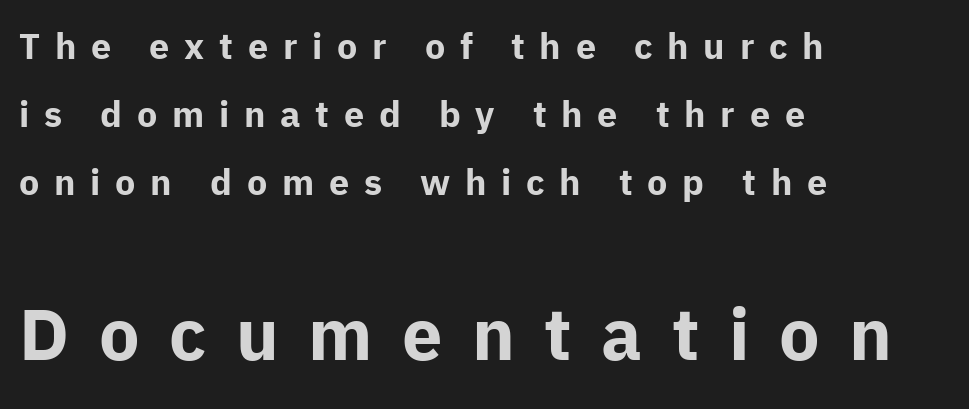
Note the varied advance widths — an 'i' is clearly narrower than an 'm'. Top chunk: small. Bottom chunk: large. You can tell from the bare stems that sans-serif type was used. Observe the wide spacing: letters keep a clear distance from each other.
